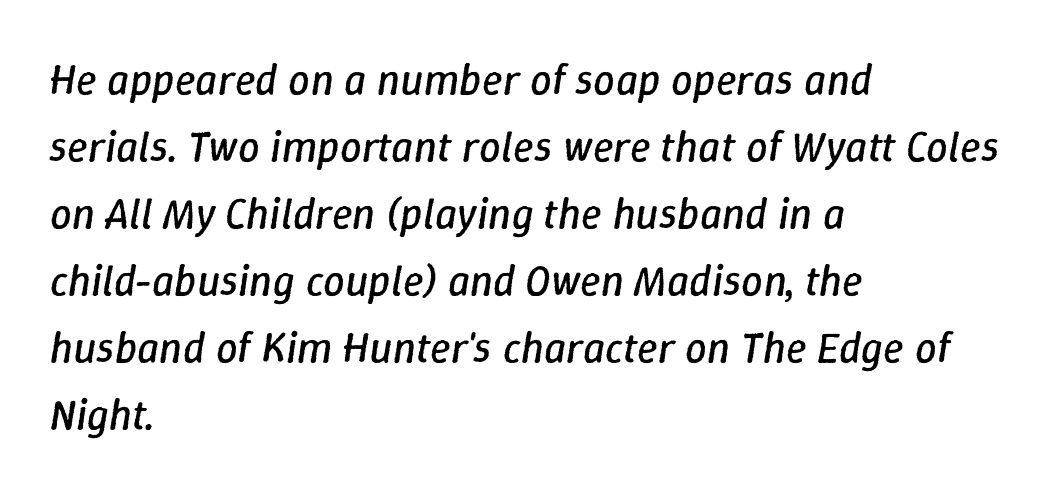
{"italic": "yes", "lean": "right", "slant_degrees": 9, "bold": "no", "weight": "regular", "width": "normal", "stroke_contrast": "low", "x_height": "medium", "monospaced": "no", "underline": "no", "align": "left", "line_spacing": "normal", "line_spacing_ratio": 1.56, "letter_spacing": "normal", "letter_spacing_em": 0.0, "glyph_px": 43}
